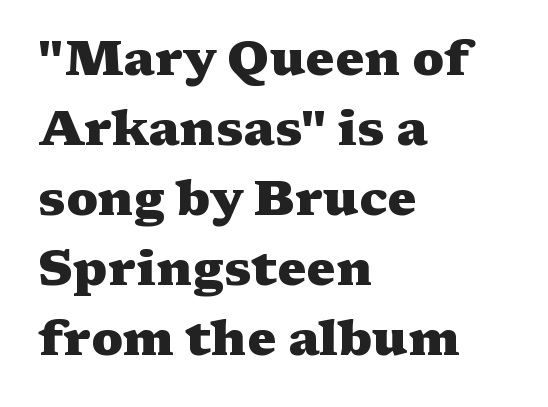
Is this a sans? No — the strokes have serifs. A typesetter would call this leading conventional body-copy spacing. There is no visible air inserted between adjacent glyphs. Notice how thick the strokes are: this is what a full bold looks like. The face used here is proportionally spaced, like ordinary book or web type.
